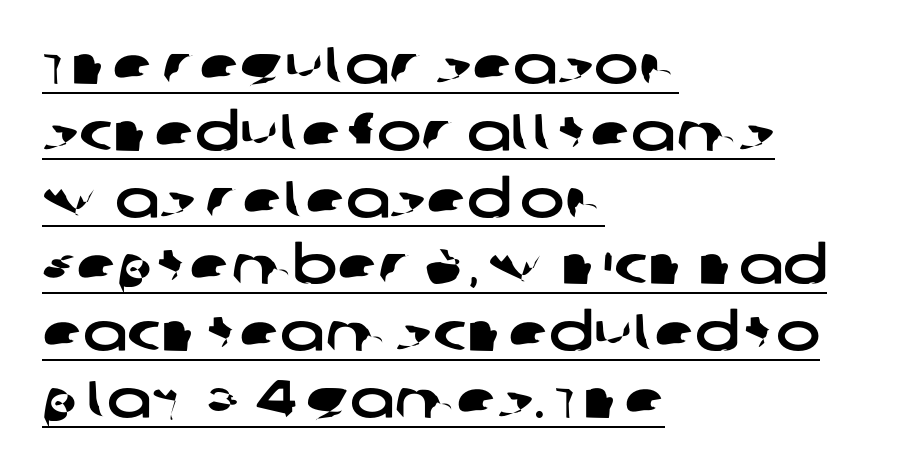
The image shows 53 px wide sans-serif type; set left-aligned, normal line spacing (1.26x), normal letter spacing, underlined; low stroke contrast and a large x-height.
